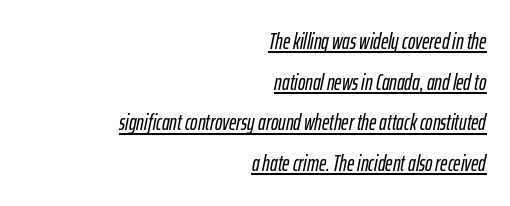
Q: Is the text italic (slanted)? A: Yes, it leans right by about 12 degrees.
Q: Is the text underlined? A: Yes.
Q: How is the paragraph aligned? A: Right-aligned.
Q: Is the spacing between letters normal or unusually wide? A: Normal.
